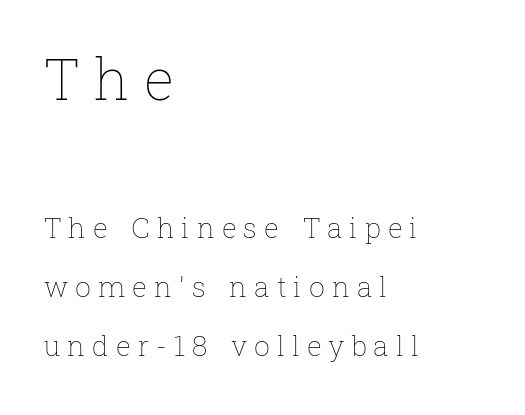
Q: Is the text bold? A: No.
Q: Is the text italic (slanted)? A: No, it is upright.
Q: Is the text underlined? A: No.
Q: How is the paragraph aligned? A: Left-aligned.
Q: Is the spacing between letters normal or unusually wide? A: Unusually wide.
Q: Is the spacing between lines tight, normal or loose? A: Loose.
Q: Which block of text is set in a larger size, the first (top) or the second (bottom)? A: The first (top) one.
Q: Width (condensed, normal, or wide)? A: Normal.
Q: Stroke contrast? A: Low.
Q: x-height? A: Medium.
Q: Monospaced? A: No.
